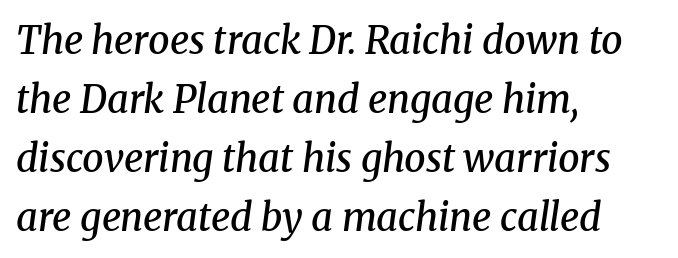
The image shows 38 px semibold serif type, italic (leaning right); set left-aligned, normal line spacing (1.55x), normal letter spacing, not underlined; medium stroke contrast and a medium x-height.
